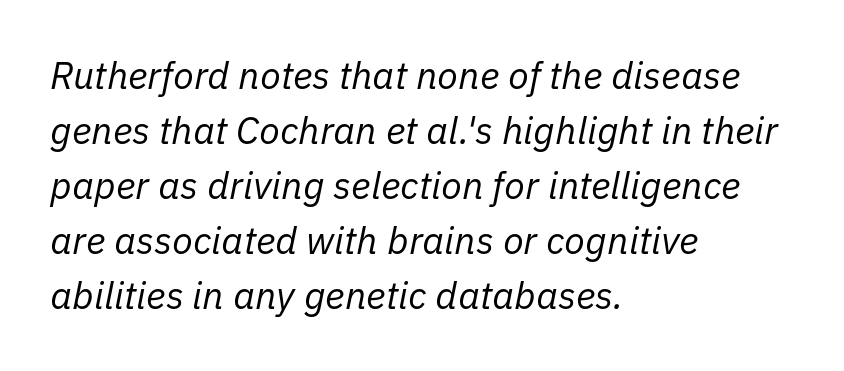
Each row of text sits above clean, open space. Look at the tracking — it's just the regular setting, nothing added. The compositor pushed each line to the left boundary. Quick note: italic. Stems and bowls with no extra thickness — not bold. The rendering uses a moderate line-height, typical for paragraphs.
